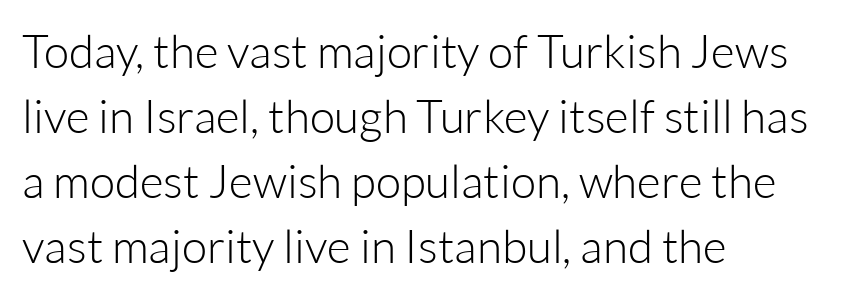
Q: Is the text bold? A: No.
Q: Is the text italic (slanted)? A: No, it is upright.
Q: Is the typeface a serif or a sans-serif typeface? A: Sans-serif.
Q: Is the text underlined? A: No.
Q: How is the paragraph aligned? A: Left-aligned.
Q: Is the spacing between letters normal or unusually wide? A: Normal.
Q: Is the spacing between lines tight, normal or loose? A: Normal.
Q: Width (condensed, normal, or wide)? A: Normal.
Q: Stroke contrast? A: Low.
Q: x-height? A: Medium.
Q: Monospaced? A: No.
